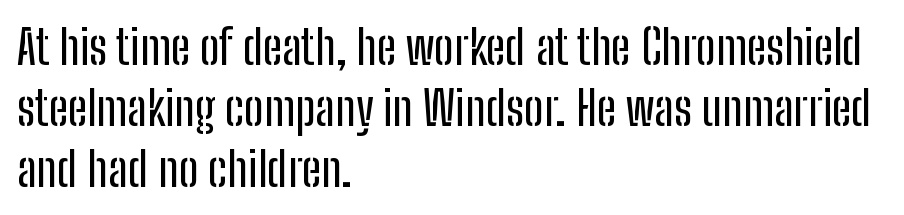
Q: Is the text italic (slanted)? A: No, it is upright.
Q: Is the typeface a serif or a sans-serif typeface? A: Sans-serif.
Q: Is the text underlined? A: No.
Q: How is the paragraph aligned? A: Left-aligned.
Q: Is the spacing between letters normal or unusually wide? A: Normal.
Q: Is the spacing between lines tight, normal or loose? A: Normal.
Q: Width (condensed, normal, or wide)? A: Condensed.
Q: Stroke contrast? A: Low.
Q: x-height? A: Medium.
Q: Monospaced? A: No.
